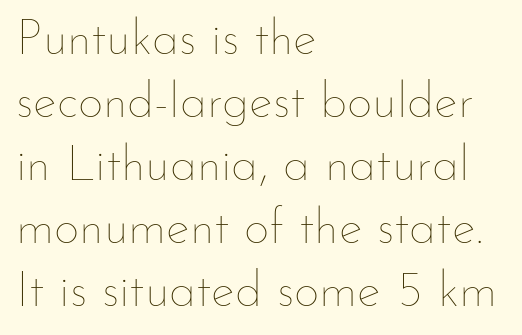
Vertical spacing — default. The weight would be labelled regular, book, light, or lighter still. Tall strokes in this sample are plumb rather than angled. Glance below the letters and you will spot only blank space. You could not count columns in this text — the font is proportionally spaced. There is no visible air inserted between adjacent glyphs.
